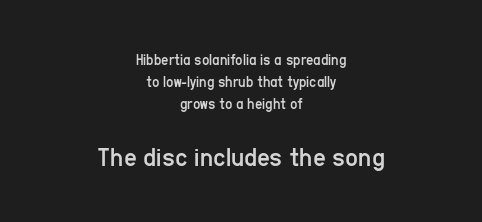
{"serif": "no", "italic": "no", "bold": "no", "weight": "regular", "width": "condensed", "stroke_contrast": "low", "x_height": "medium", "monospaced": "no", "underline": "no", "align": "center", "line_spacing": "normal", "line_spacing_ratio": 1.38, "letter_spacing": "normal", "letter_spacing_em": 0.0, "larger_block": "second", "size_ratio": 1.75, "glyph_px": 28}
